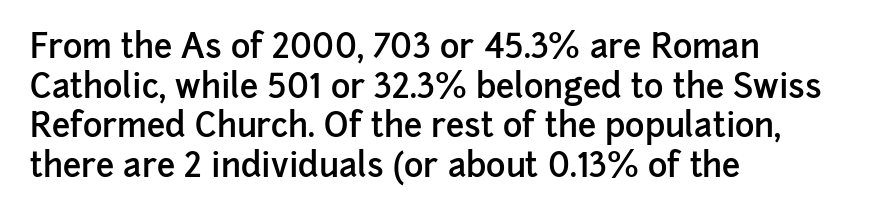
Left-aligned paragraph, ragged on the right. A typesetter would call this proportional, since set widths differ per character. As a designer I'd log this as weight 600, semibold. Stroke terminals: plain, sans-serif. Honestly, the letter spacing is just normal — you wouldn't notice it. Underlining? Definitely not there.
